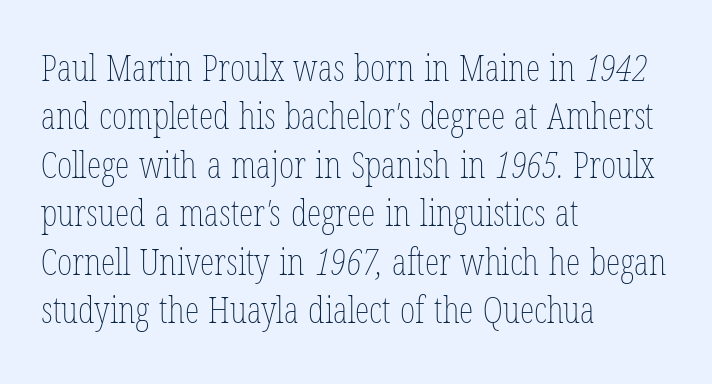
{"bold": "no", "weight": "thin", "width": "condensed", "stroke_contrast": "low", "x_height": "medium", "monospaced": "no", "underline": "no", "align": "left", "line_spacing": "normal", "line_spacing_ratio": 1.31, "letter_spacing": "normal", "letter_spacing_em": 0.0, "glyph_px": 37}
